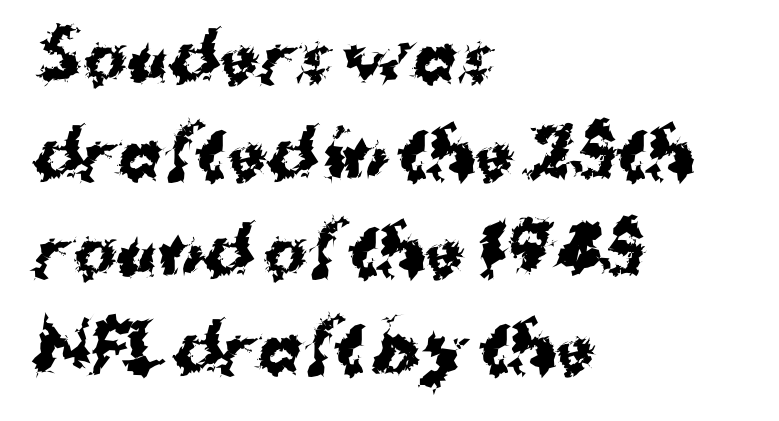
{"serif": "no", "bold": "yes", "weight": "bold", "width": "normal", "stroke_contrast": "medium", "x_height": "medium", "monospaced": "no", "underline": "no", "align": "left", "line_spacing": "normal", "line_spacing_ratio": 1.49, "letter_spacing": "normal", "letter_spacing_em": 0.0, "glyph_px": 65}
